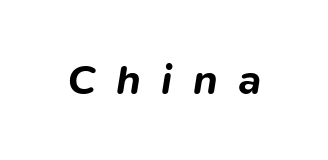
The tracking reads as deliberately expanded to a designer's eye. Words float on clear page, feet unadorned. Character widths vary here, with narrow letters taking less room than wide ones. Every letter is thick-stroked: bold, no question. When letters slant like this, we call the style italic.
